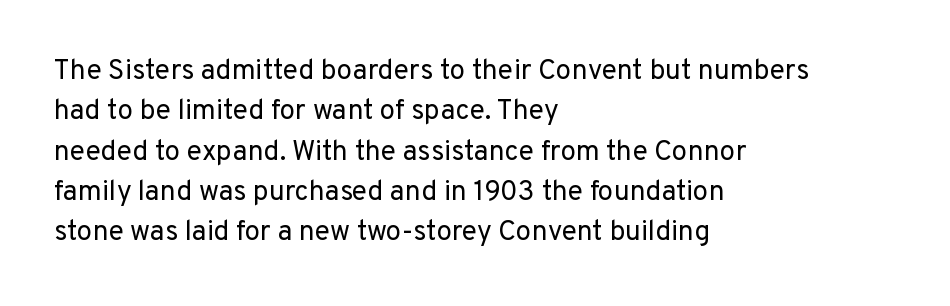
This sample is left-justified, so line endings fall wherever the words run out. Tracking value appears to be zero — textbook default spacing. Serifs: no, the terminals of the letterforms are clean. A light-to-regular cut is what we see here. The letters advance in unequal steps, a hallmark of proportional type.
